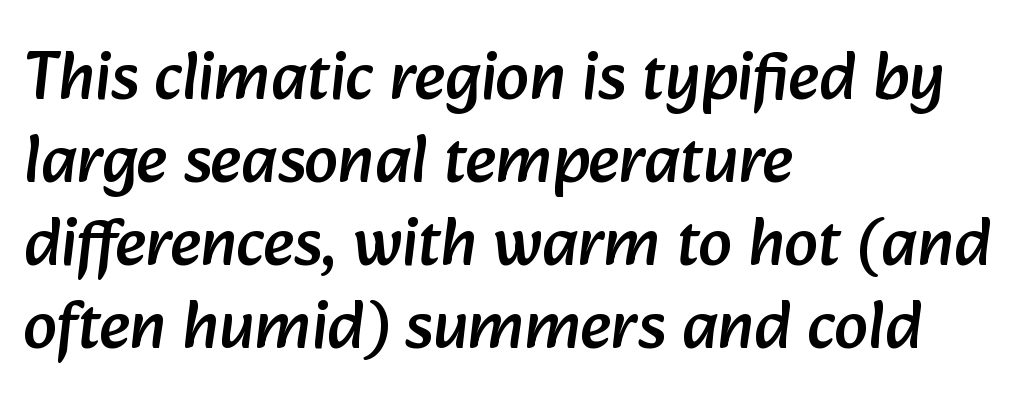
{"serif": "no", "width": "normal", "stroke_contrast": "low", "x_height": "medium", "monospaced": "no", "underline": "no", "align": "left", "line_spacing_ratio": 1.22, "letter_spacing": "normal", "letter_spacing_em": 0.0, "glyph_px": 68}
